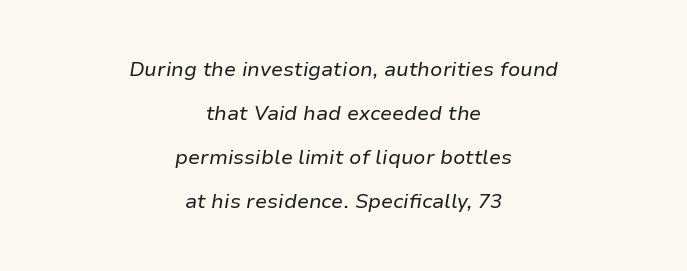
Q: Is the text bold? A: No.
Q: Is the text italic (slanted)? A: Yes, it leans right by about 9 degrees.
Q: Is the text underlined? A: No.
Q: How is the paragraph aligned? A: Centered.
Q: Is the spacing between letters normal or unusually wide? A: Normal.
Q: Is the spacing between lines tight, normal or loose? A: Loose.
